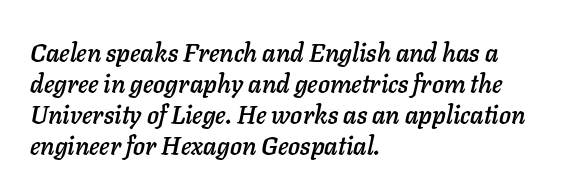
The image shows 25 px text type, italic (leaning right); set left-aligned, line spacing 1.24x, normal letter spacing, not underlined.
